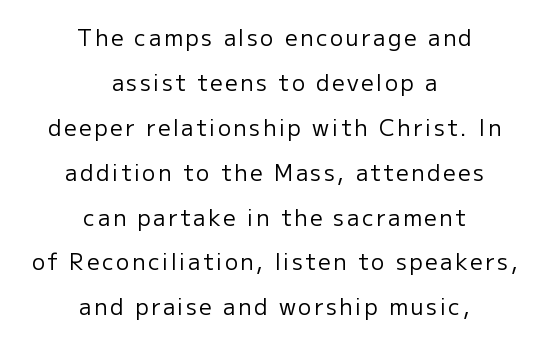
The weight would be labelled regular, book, light, or lighter still. The space directly below the letters is spotless. The text block is weighted toward neither margin, spreading evenly from the middle. Characters remain perfectly vertical along every line. Interline gaps are noticeably wide in this sample.
